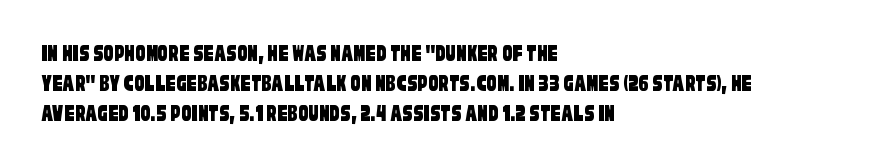
The image shows 25 px text type; set left-aligned, line spacing 1.21x, normal letter spacing, not underlined.
